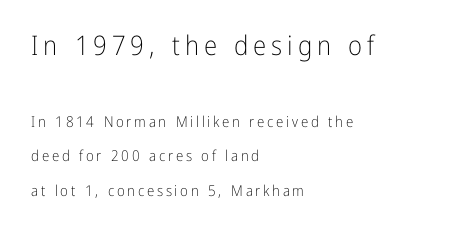
This is the regular roman posture of the typeface. Which of the two is more prominent by size? The first, at the top. No extra ink here — the face is not bold. Decoration check: the copy has no underline. The vertical gap from one line to the next is large.
